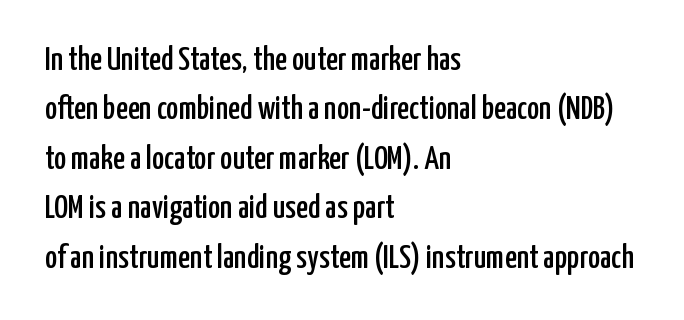
The image shows 33 px condensed sans-serif type, upright; set left-aligned, normal line spacing (1.5x), normal letter spacing, not underlined; low stroke contrast and a medium x-height.
